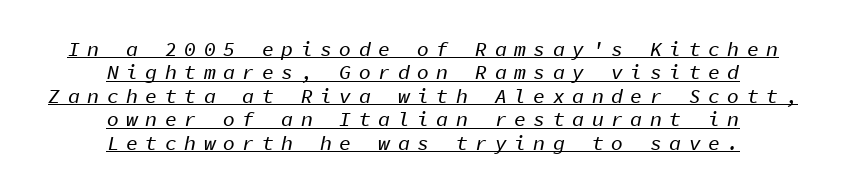
{"italic": "yes", "lean": "right", "slant_degrees": 11, "underline": "yes", "align": "center", "line_spacing_ratio": 1.17, "letter_spacing": "wide", "letter_spacing_em": 0.37, "glyph_px": 20}
